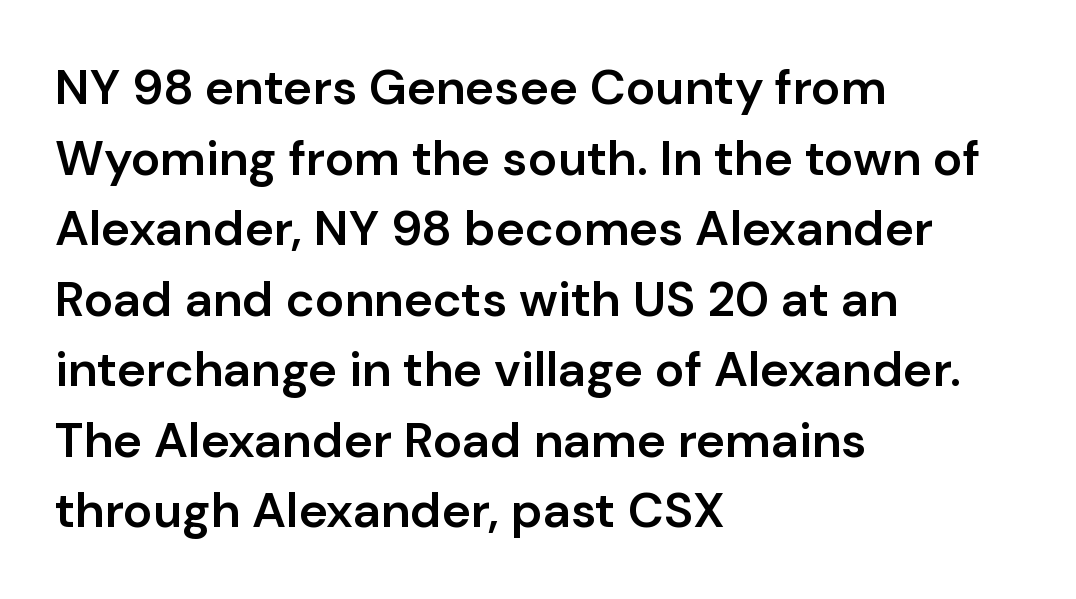
Q: Is the text bold? A: Semi-bold.
Q: Is the text italic (slanted)? A: No, it is upright.
Q: Is the typeface a serif or a sans-serif typeface? A: Sans-serif.
Q: Is the text underlined? A: No.
Q: How is the paragraph aligned? A: Left-aligned.
Q: Is the spacing between letters normal or unusually wide? A: Normal.
Q: Is the spacing between lines tight, normal or loose? A: Normal.
Q: Width (condensed, normal, or wide)? A: Normal.
Q: Stroke contrast? A: Low.
Q: x-height? A: Medium.
Q: Monospaced? A: No.
